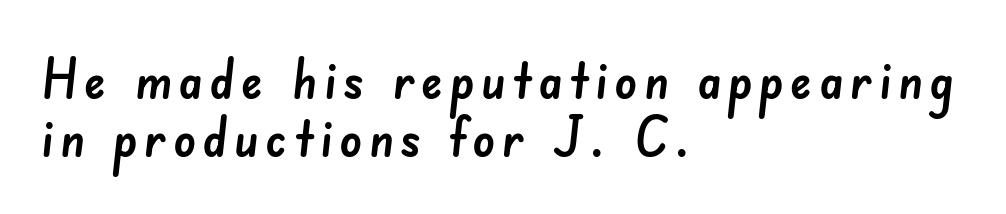
This sample has the flowing, uneven cadence of proportional lettering. Vertical spacing — tight. These lines are set flush left with a ragged right edge. The specimen omits any rule beneath the text block's lines.
